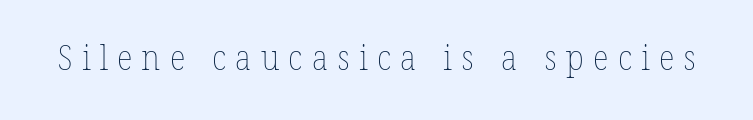
Clear beneath every line of the passage. You could not count columns in this text — the font is proportionally spaced. Honestly, the letter spacing is so wide it's the main thing you notice. This reads as an unemphasized weight, regular at the heaviest.
